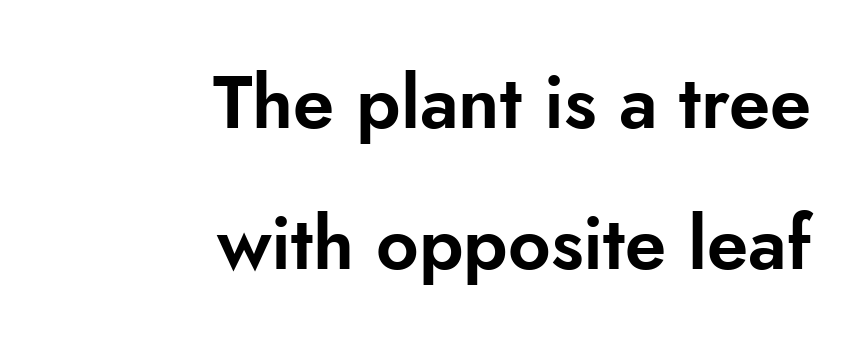
Style check: upright. The rendering anchors every line to the right-hand side. Is this a fixed-width face? No — the glyphs have proportional, varying widths. This block would shrink considerably if given ordinary leading; it's expanded now. Plain, unruled lines of type. The tracking reads as untouched default to a designer's eye.
